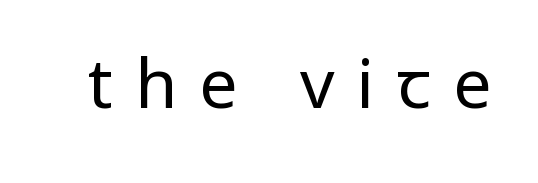
Descender tails drop into unmarked territory. Letter spacing: wide. Looks like regular typesetting: each glyph gets only the width it needs. On a weight scale, this lands at 450 or below. The characters display no serif detailing; their extremities are plain.
